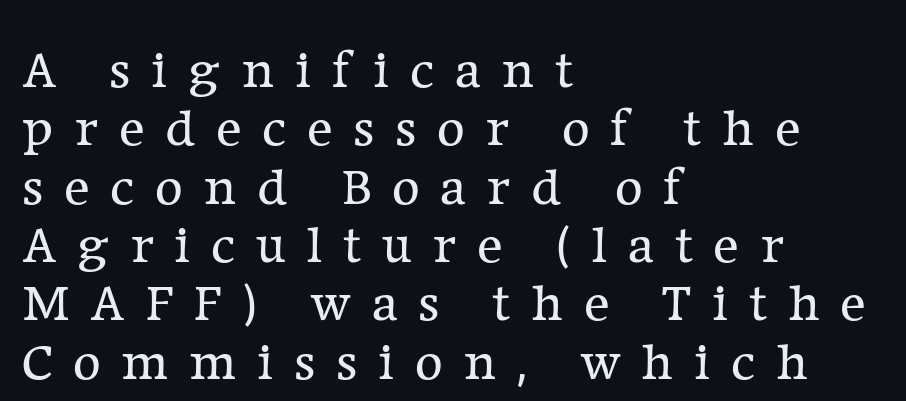
Someone cranked the tracking dial way up on this one. This sample has the flowing, uneven cadence of proportional lettering. Does the copy run flush right? No — it runs flush left. The specimen reads as upright at a glance. The space beneath each line is pristine and unruled.
